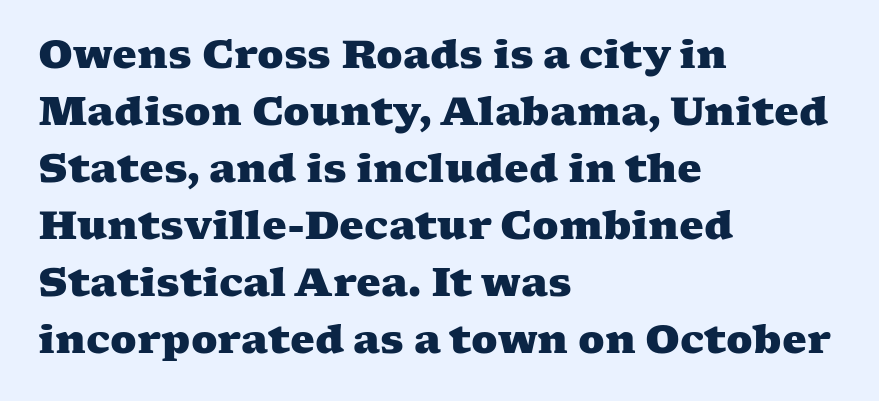
{"serif": "yes", "bold": "yes", "weight": "heavy", "width": "wide", "stroke_contrast": "medium", "x_height": "medium", "monospaced": "no", "underline": "no", "align": "left", "line_spacing": "normal", "line_spacing_ratio": 1.46, "letter_spacing": "normal", "letter_spacing_em": 0.0, "glyph_px": 39}
